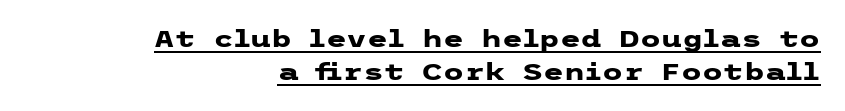
Q: Is the text bold? A: Yes.
Q: Is the text italic (slanted)? A: No, it is upright.
Q: Is the text underlined? A: Yes.
Q: How is the paragraph aligned? A: Right-aligned.
Q: Is the spacing between letters normal or unusually wide? A: Normal.
Q: Is the spacing between lines tight, normal or loose? A: Normal.
